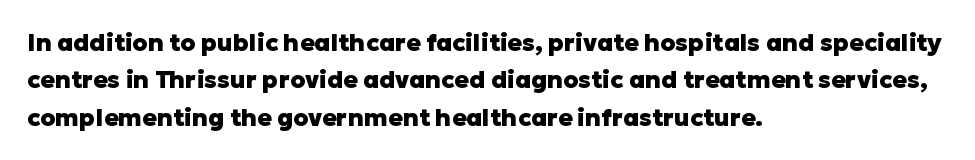
Underline: absent. Strokes here are thick enough to call this a true bold. This block has exactly the height ordinary leading produces. Standard letterfit; no display-style spreading of the glyphs. The lines are quadded left.
